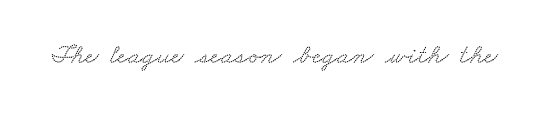
Q: Is the typeface a serif or a sans-serif typeface? A: Serif.
Q: Is the text underlined? A: No.
Q: Is the spacing between letters normal or unusually wide? A: Normal.
Q: Width (condensed, normal, or wide)? A: Wide.
Q: Stroke contrast? A: Low.
Q: x-height? A: Small.
Q: Monospaced? A: No.
